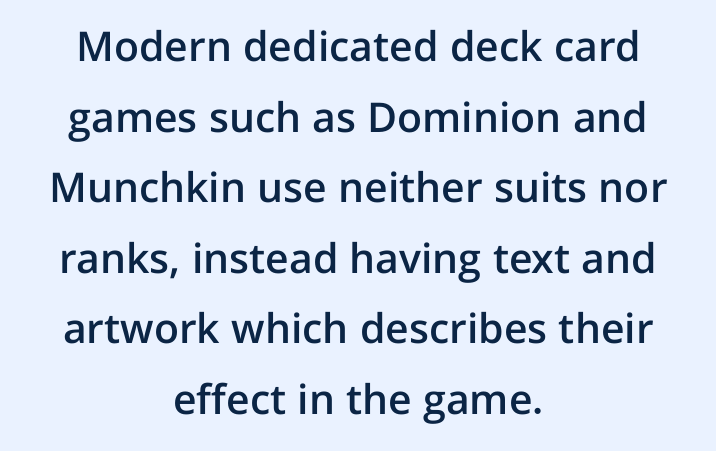
Descenders hang freely into open space. The typography opts for an upright posture over an oblique one. The glyphs in this specimen are sans serif. This rendering leaves character spacing at its baseline value. Weight check: semibold — heavier than regular, not quite bold.
